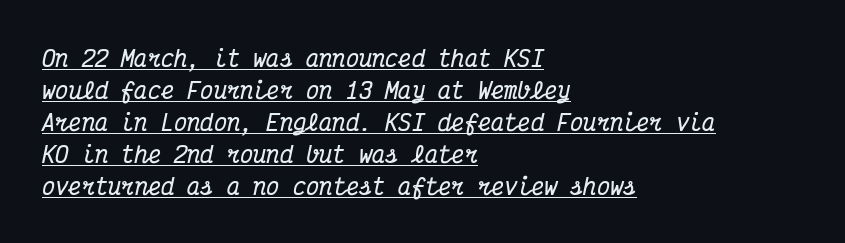
{"italic": "yes", "lean": "right", "slant_degrees": 12, "bold": "yes", "underline": "yes", "align": "left", "line_spacing": "normal", "line_spacing_ratio": 1.45, "letter_spacing": "normal", "letter_spacing_em": 0.0, "glyph_px": 22}
